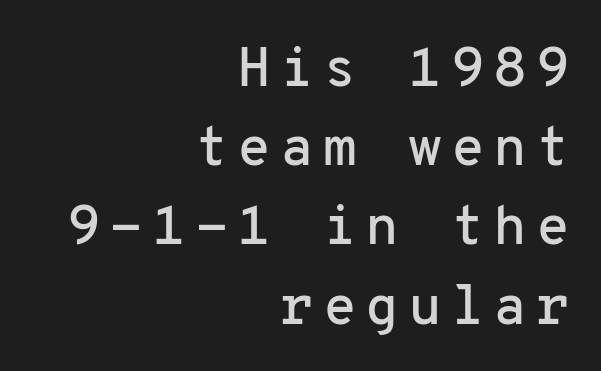
{"serif": "no", "italic": "no", "width": "normal", "stroke_contrast": "low", "x_height": "medium", "monospaced": "yes", "underline": "no", "align": "right", "line_spacing": "normal", "line_spacing_ratio": 1.44, "glyph_px": 55}
